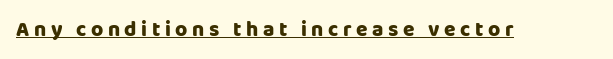
The image shows 21 px text type, upright; set unusually wide letter spacing (+0.22 em), underlined.
